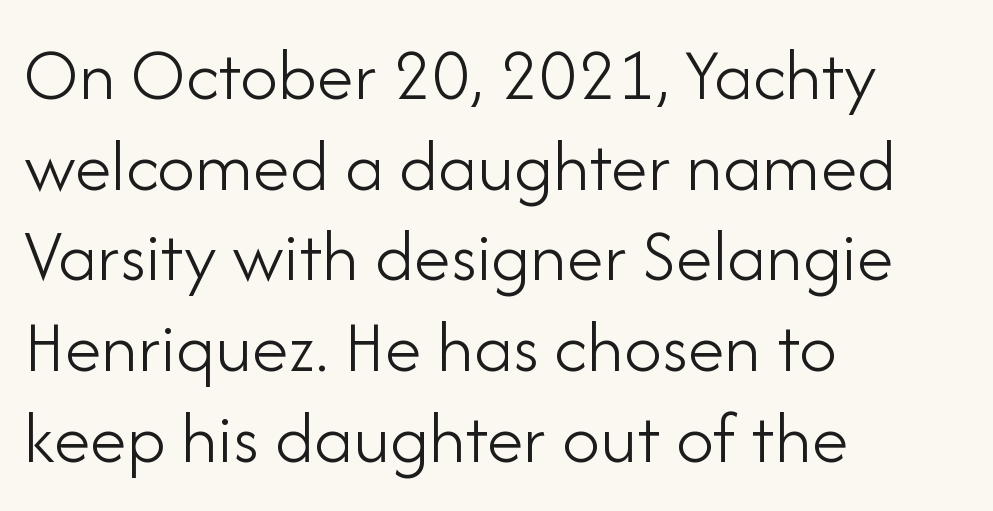
The image shows 75 px light sans-serif type, upright; set left-aligned, line spacing 1.21x, normal letter spacing, not underlined; low stroke contrast and a small x-height.
